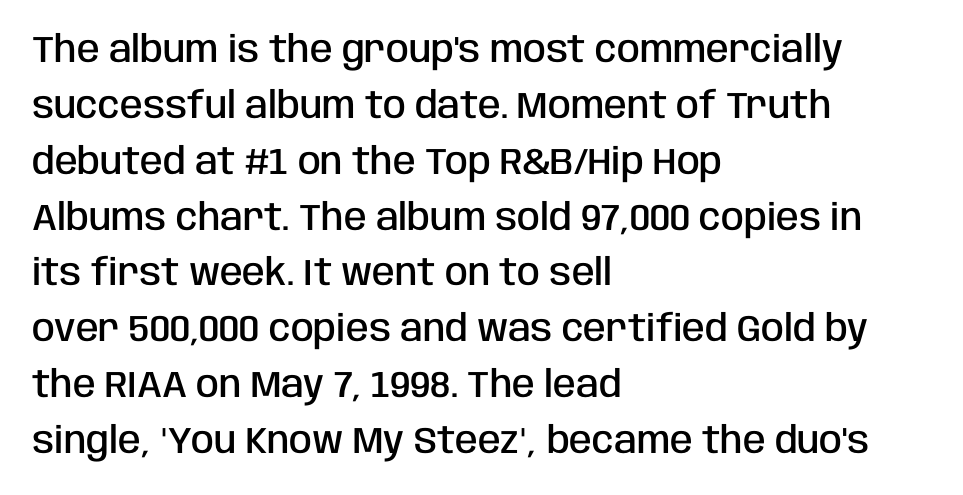
Q: Is the text bold? A: Semi-bold.
Q: Is the text italic (slanted)? A: No, it is upright.
Q: Is the typeface a serif or a sans-serif typeface? A: Sans-serif.
Q: Is the text underlined? A: No.
Q: How is the paragraph aligned? A: Left-aligned.
Q: Is the spacing between letters normal or unusually wide? A: Normal.
Q: Is the spacing between lines tight, normal or loose? A: Normal.
Q: Width (condensed, normal, or wide)? A: Condensed.
Q: Stroke contrast? A: Low.
Q: x-height? A: Large.
Q: Monospaced? A: No.
